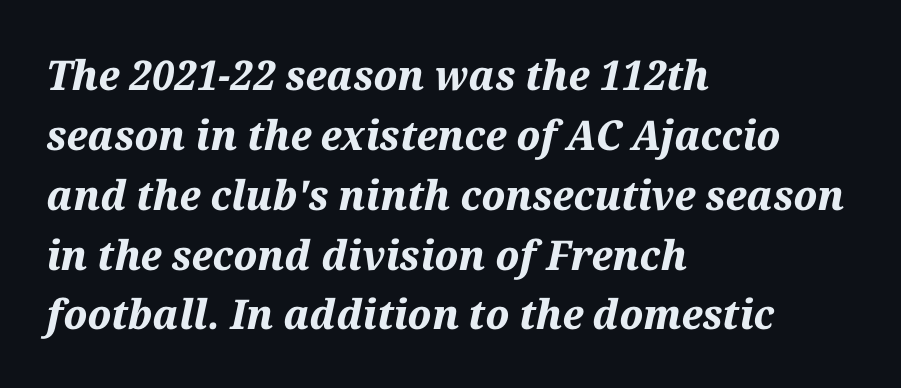
Q: Is the text bold? A: Yes.
Q: Is the text italic (slanted)? A: Yes, it leans right by about 12 degrees.
Q: Is the text underlined? A: No.
Q: How is the paragraph aligned? A: Left-aligned.
Q: Is the spacing between letters normal or unusually wide? A: Normal.
Q: Is the spacing between lines tight, normal or loose? A: Normal.
Q: Width (condensed, normal, or wide)? A: Normal.
Q: Stroke contrast? A: Medium.
Q: x-height? A: Medium.
Q: Monospaced? A: No.
